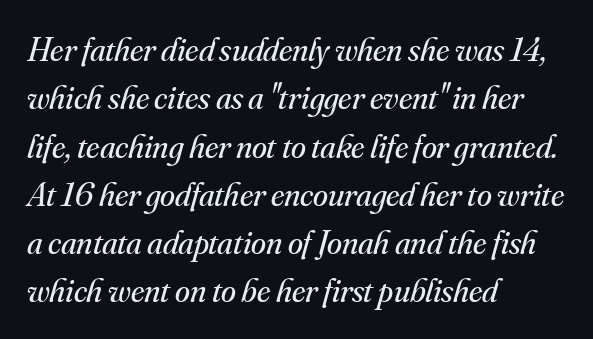
A serif font was chosen for this passage. One glance says typical: line gaps are just what's usual. This is oblique type, the kind used for emphasis or titles. Honestly, there is no underline to notice here at all.
